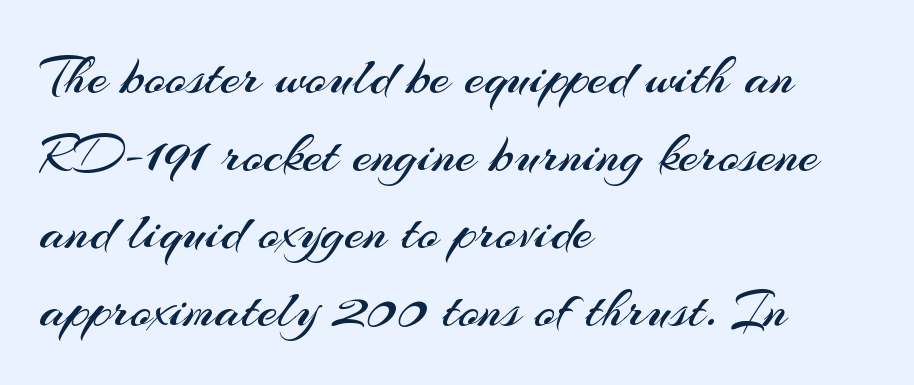
{"serif": "no", "bold": "no", "weight": "regular", "width": "normal", "stroke_contrast": "medium", "x_height": "small", "monospaced": "no", "underline": "no", "align": "left", "line_spacing": "normal", "line_spacing_ratio": 1.36, "letter_spacing": "normal", "letter_spacing_em": 0.0, "glyph_px": 57}
